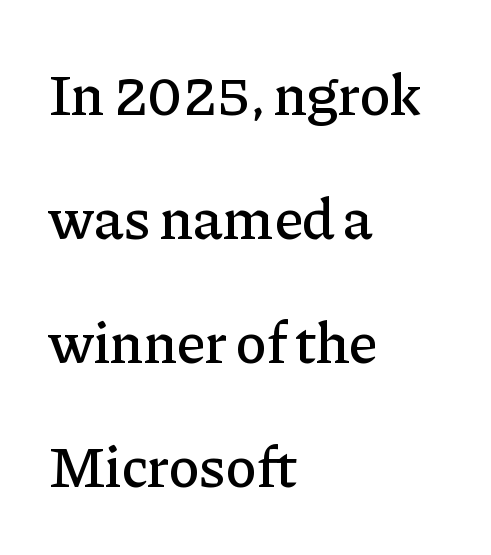
Q: Is the text italic (slanted)? A: No, it is upright.
Q: Is the typeface a serif or a sans-serif typeface? A: Serif.
Q: Is the text underlined? A: No.
Q: How is the paragraph aligned? A: Left-aligned.
Q: Is the spacing between letters normal or unusually wide? A: Normal.
Q: Is the spacing between lines tight, normal or loose? A: Loose.
Q: Width (condensed, normal, or wide)? A: Normal.
Q: Stroke contrast? A: Low.
Q: x-height? A: Medium.
Q: Monospaced? A: No.
